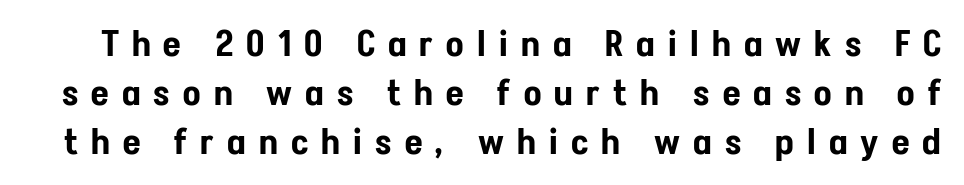
The passage shown is typed in a proportional face where columns would drift. Observe the wide spacing: letters keep a clear distance from each other. The foot of each line stays bare and open. Ordinary non-slanted type is in use. The designer went with a sans here, leaving each stem footless.
